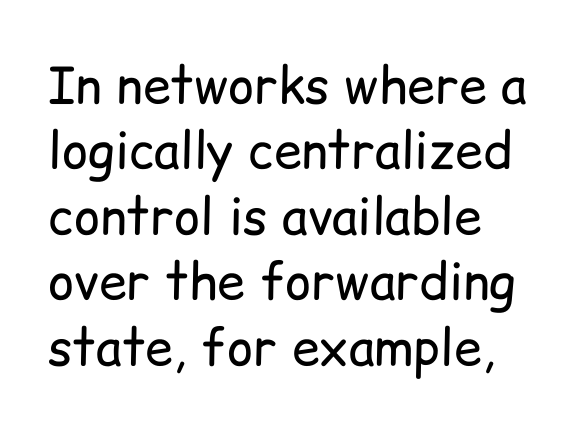
Q: Is the text bold? A: No.
Q: Is the text italic (slanted)? A: No, it is upright.
Q: Is the typeface a serif or a sans-serif typeface? A: Sans-serif.
Q: Is the text underlined? A: No.
Q: How is the paragraph aligned? A: Left-aligned.
Q: Is the spacing between letters normal or unusually wide? A: Normal.
Q: Is the spacing between lines tight, normal or loose? A: Normal.
Q: Width (condensed, normal, or wide)? A: Normal.
Q: Stroke contrast? A: Low.
Q: x-height? A: Medium.
Q: Monospaced? A: No.
